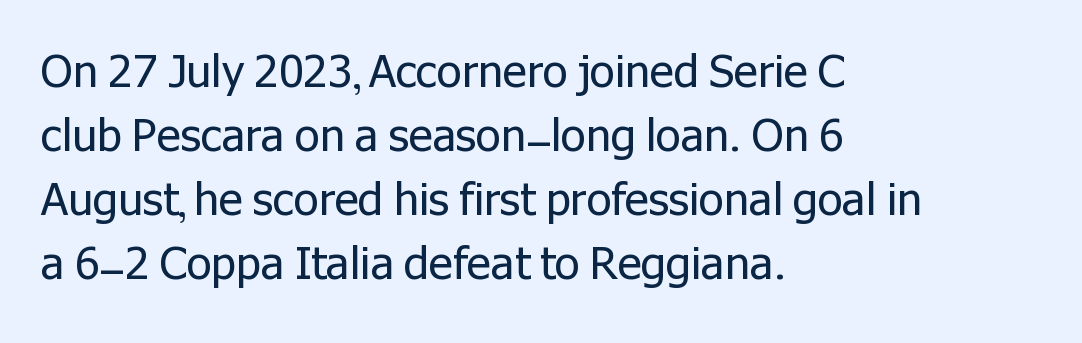
The image shows 45 px regular-weight sans-serif type, upright; set left-aligned, normal line spacing (1.42x), normal letter spacing, not underlined; low stroke contrast and a medium x-height.
